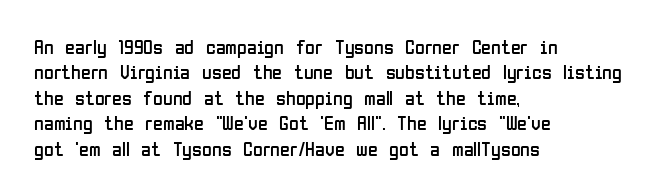
The rows are spaced the way most documents space them. Weight: in the light-to-regular range. Each word holds together tightly as a unit, with standard inter-letter gaps. Nobody drew a line under any word here.
